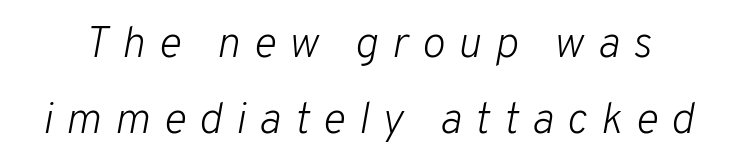
Do the characters align in a grid? No, the font is proportional. Counters stay open thanks to moderate or lighter strokes. How are the letters spaced? Widely, with obvious added tracking. The font's italic variant was chosen for this text. Bare-footed words on every line.
